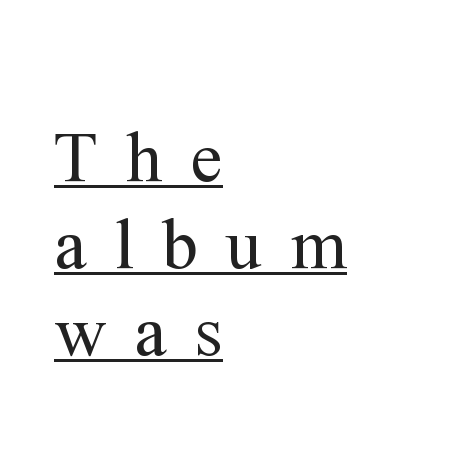
Layout note: lines flush left. The text was rendered using a seriffed face with decorative stroke endings. The axis of the letterforms is exactly vertical. Beneath each row of characters lies a ruled line. Spacing verdict: proportional, widths tailored to each character.
